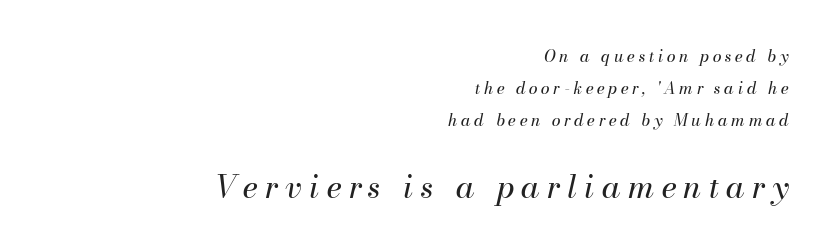
The image shows 31 px regular-weight type, italic (leaning right); set right-aligned, loose line spacing (2.0x), unusually wide letter spacing (+0.23 em), not underlined; the second (bottom) block is 1.94x larger; medium stroke contrast and a small x-height.
